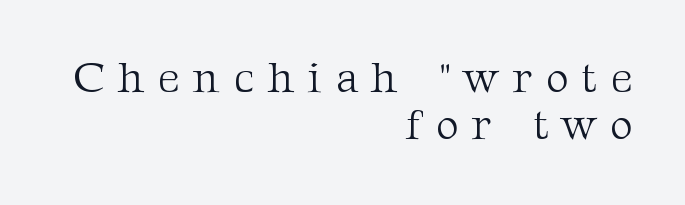
{"serif": "yes", "italic": "no", "bold": "no", "weight": "light", "width": "normal", "stroke_contrast": "medium", "x_height": "medium", "monospaced": "no", "underline": "no", "align": "right", "line_spacing": "tight", "line_spacing_ratio": 1.09, "letter_spacing": "wide", "letter_spacing_em": 0.32, "glyph_px": 43}
